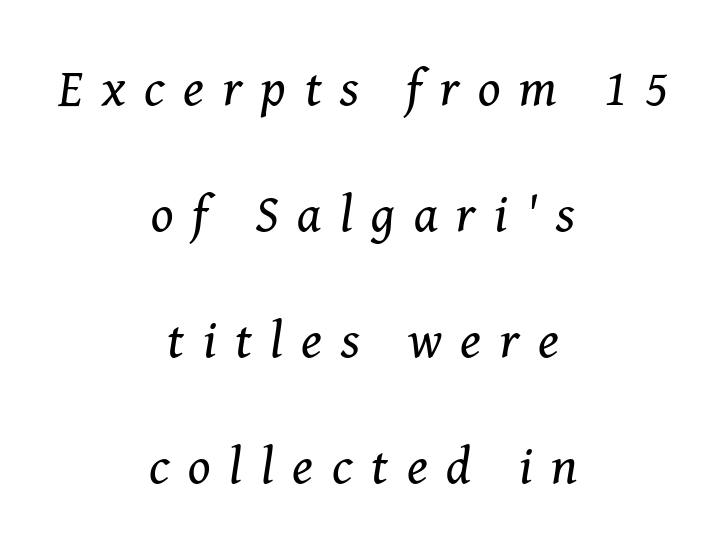
Q: Is the text bold? A: No.
Q: Is the text italic (slanted)? A: Yes, it leans right by about 8 degrees.
Q: Is the typeface a serif or a sans-serif typeface? A: Serif.
Q: Is the text underlined? A: No.
Q: How is the paragraph aligned? A: Centered.
Q: Is the spacing between letters normal or unusually wide? A: Unusually wide.
Q: Is the spacing between lines tight, normal or loose? A: Loose.
Q: Width (condensed, normal, or wide)? A: Normal.
Q: Stroke contrast? A: Medium.
Q: x-height? A: Medium.
Q: Monospaced? A: No.
